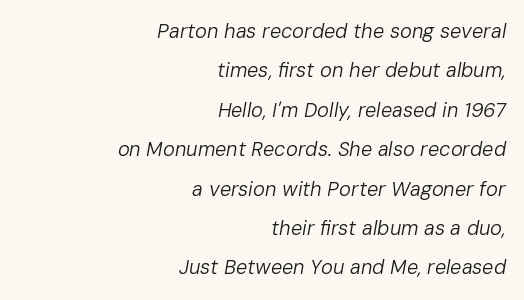
Observe the ordinary spacing: letters are neighbours, not strangers. Is the stroke heavy? The answer is a plain regular-or-lighter. Slanted lettering throughout. Quick note: underline off.
